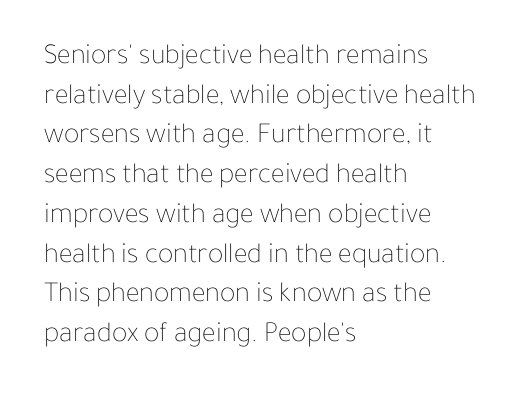
Is this a fixed-width face? No — the glyphs have proportional, varying widths. One glance says typical: line gaps are just what's usual. You can tell it's not italic because the verticals are truly vertical. The lines are quadded left.
